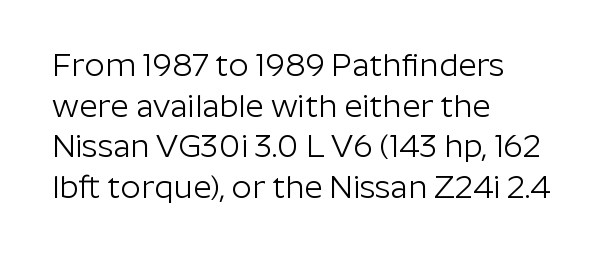
Q: Is the text bold? A: No.
Q: Is the text italic (slanted)? A: No, it is upright.
Q: Is the typeface a serif or a sans-serif typeface? A: Sans-serif.
Q: Is the text underlined? A: No.
Q: How is the paragraph aligned? A: Left-aligned.
Q: Is the spacing between letters normal or unusually wide? A: Normal.
Q: Is the spacing between lines tight, normal or loose? A: Normal.
Q: Width (condensed, normal, or wide)? A: Normal.
Q: Stroke contrast? A: Low.
Q: x-height? A: Medium.
Q: Monospaced? A: No.
